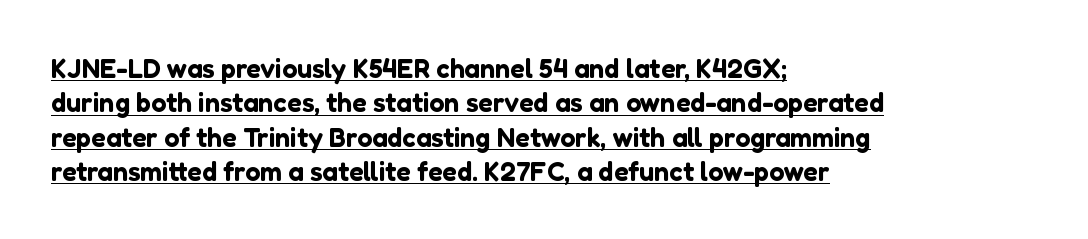
Casual observation: everything's shoved over to the left. A typesetter would call this zero additional tracking. Every stem runs plumb, perpendicular to the baseline. Compared with undecorated copy, this sample adds a rule below the words. Each new line begins a customary step beneath the previous one.
